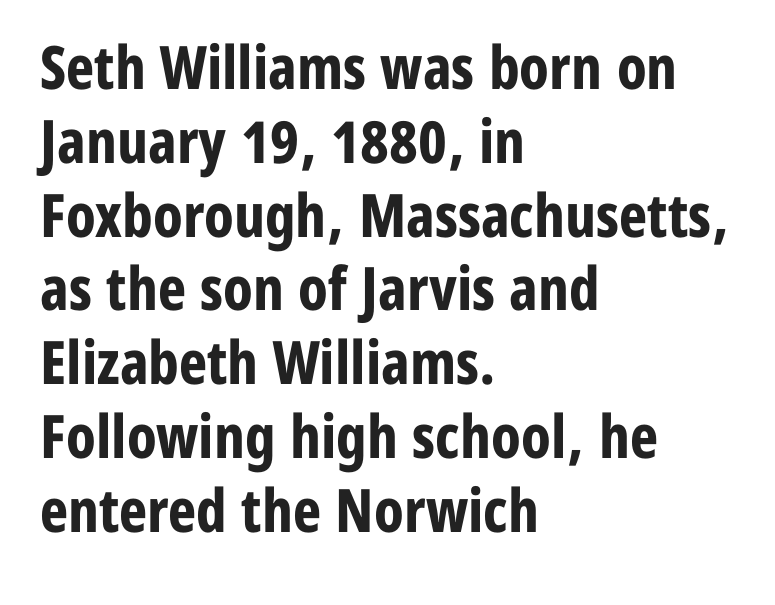
{"serif": "no", "italic": "no", "bold": "yes", "weight": "bold", "width": "condensed", "stroke_contrast": "low", "x_height": "medium", "monospaced": "no", "underline": "no", "align": "left", "line_spacing_ratio": 1.23, "letter_spacing": "normal", "letter_spacing_em": 0.0, "glyph_px": 60}
